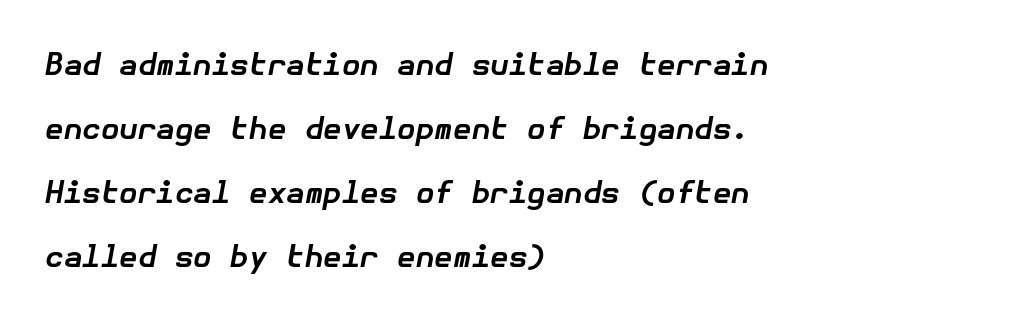
The image shows 30 px bold type, italic (leaning right); set left-aligned, loose line spacing (2.13x), normal letter spacing, not underlined; low stroke contrast and a medium x-height.
